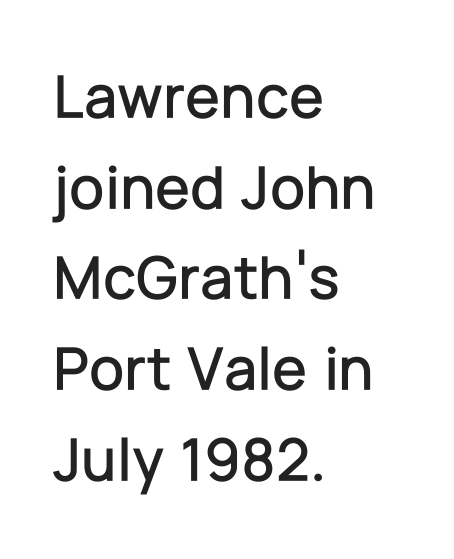
The image shows 63 px sans-serif type, upright; set left-aligned, normal line spacing (1.44x), normal letter spacing, not underlined; low stroke contrast and a medium x-height.
